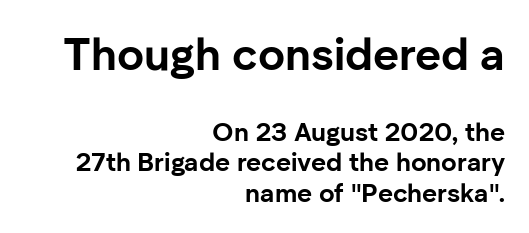
Q: Is the text bold? A: Yes.
Q: Is the text italic (slanted)? A: No, it is upright.
Q: Is the typeface a serif or a sans-serif typeface? A: Sans-serif.
Q: Is the text underlined? A: No.
Q: How is the paragraph aligned? A: Right-aligned.
Q: Is the spacing between letters normal or unusually wide? A: Normal.
Q: Which block of text is set in a larger size, the first (top) or the second (bottom)? A: The first (top) one.
Q: Width (condensed, normal, or wide)? A: Normal.
Q: Stroke contrast? A: Low.
Q: x-height? A: Medium.
Q: Monospaced? A: No.
